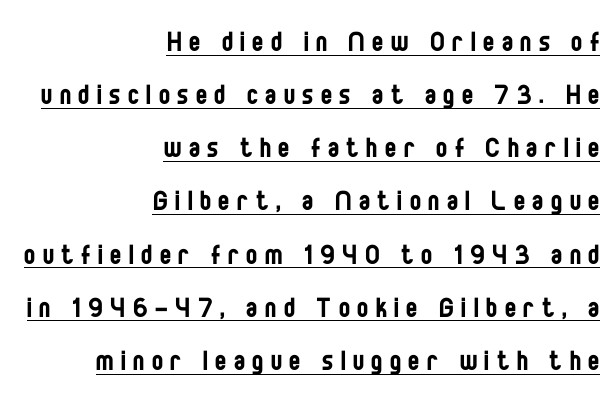
The image shows 33 px regular-weight, condensed sans-serif type, upright; set right-aligned, normal line spacing (1.61x), unusually wide letter spacing (+0.23 em), underlined; low stroke contrast and a large x-height.
